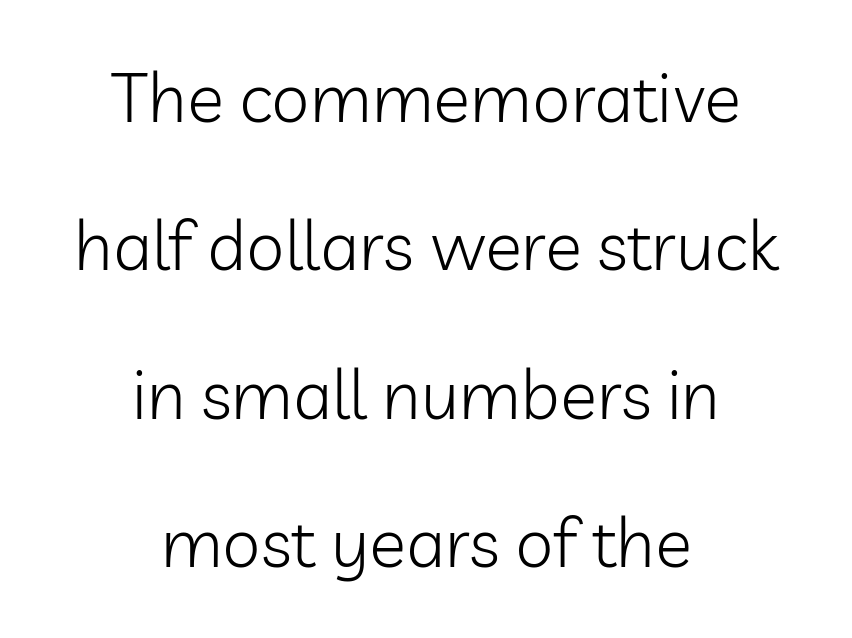
{"serif": "no", "italic": "no", "bold": "no", "weight": "light", "width": "normal", "stroke_contrast": "low", "x_height": "medium", "monospaced": "no", "underline": "no", "align": "center", "line_spacing": "loose", "line_spacing_ratio": 2.15, "letter_spacing": "normal", "letter_spacing_em": 0.0, "glyph_px": 69}
